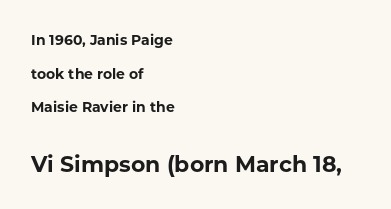
Q: Is the text bold? A: Yes.
Q: Is the text italic (slanted)? A: No, it is upright.
Q: Is the text underlined? A: No.
Q: How is the paragraph aligned? A: Left-aligned.
Q: Is the spacing between letters normal or unusually wide? A: Normal.
Q: Is the spacing between lines tight, normal or loose? A: Loose.
Q: Which block of text is set in a larger size, the first (top) or the second (bottom)? A: The second (bottom) one.
